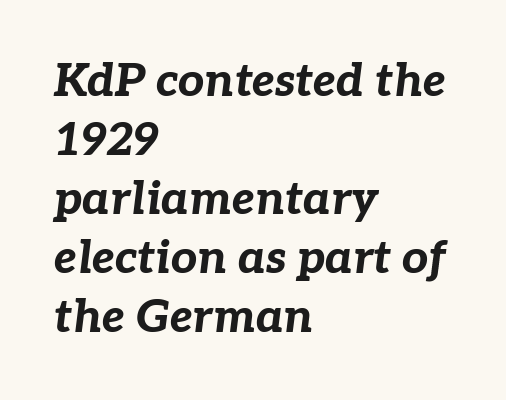
Quick note: underline off. Chunky letters — that's bold for sure. The typesetter chose a ragged-right arrangement here. These lines sit exactly where default settings would place them. It's the slanting kind of type.
